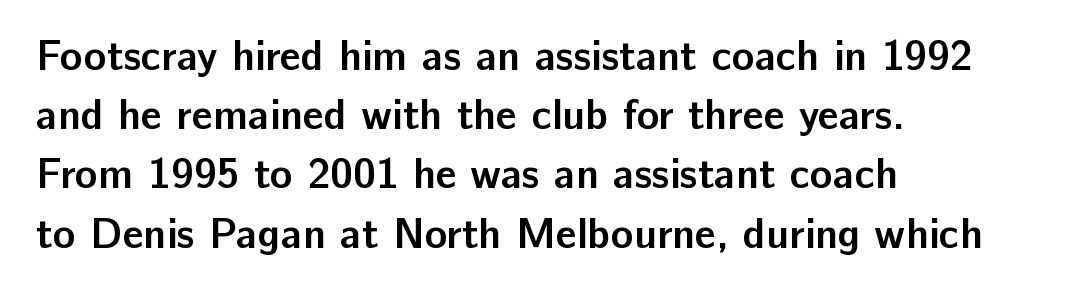
Q: Is the text bold? A: Yes.
Q: Is the text italic (slanted)? A: No, it is upright.
Q: Is the typeface a serif or a sans-serif typeface? A: Sans-serif.
Q: Is the text underlined? A: No.
Q: How is the paragraph aligned? A: Left-aligned.
Q: Is the spacing between letters normal or unusually wide? A: Normal.
Q: Is the spacing between lines tight, normal or loose? A: Normal.
Q: Width (condensed, normal, or wide)? A: Normal.
Q: Stroke contrast? A: Low.
Q: x-height? A: Medium.
Q: Monospaced? A: No.
